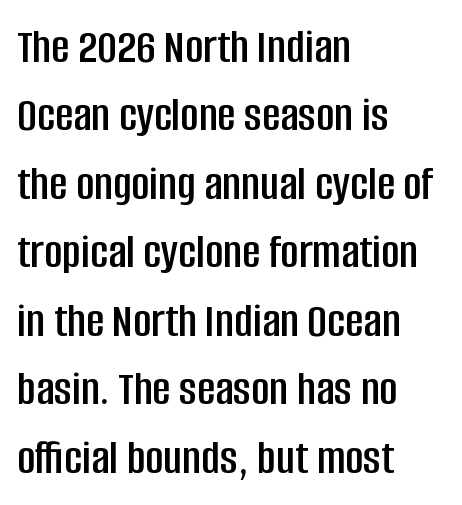
Is there any slant? The stems are plumb. The tracking reads as untouched default to a designer's eye. Do the characters align in a grid? No, the font is proportional. A student would call this left alignment; a typographer would say flush left, rag right. Look at the bottom of the vertical strokes: they stop flat, with no serifs.
